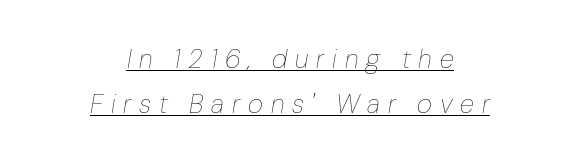
{"italic": "yes", "lean": "right", "slant_degrees": 10, "bold": "no", "underline": "yes", "align": "center", "line_spacing_ratio": 1.72, "letter_spacing": "wide", "letter_spacing_em": 0.3, "glyph_px": 26}
